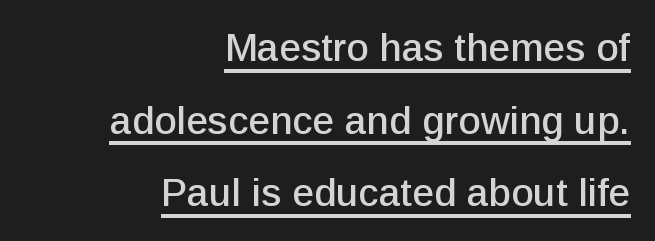
The image shows 39 px sans-serif type, upright; set right-aligned, line spacing 1.86x, normal letter spacing, underlined; low stroke contrast and a medium x-height.
